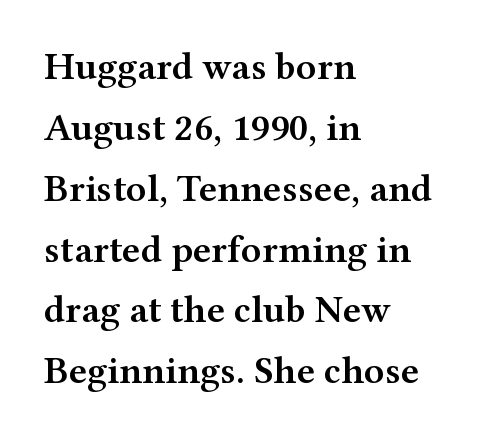
{"serif": "yes", "italic": "no", "bold": "semi", "weight": "semibold", "width": "wide", "stroke_contrast": "medium", "x_height": "medium", "monospaced": "no", "underline": "no", "align": "left", "line_spacing": "normal", "line_spacing_ratio": 1.56, "letter_spacing": "normal", "letter_spacing_em": 0.0, "glyph_px": 39}
